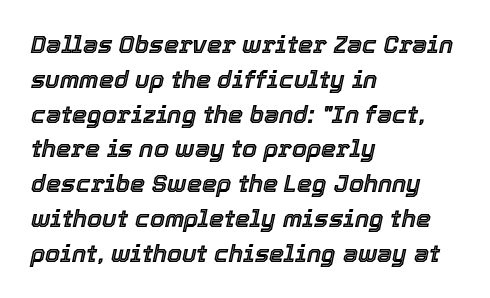
The specimen reads as italic at a glance. The lines in this sample share a left origin and differ only in where they stop. What's the leading like? Ordinary, nothing unusual. The glyphs are unaccompanied by any horizontal stroke below them. There is no visible air inserted between adjacent glyphs.
